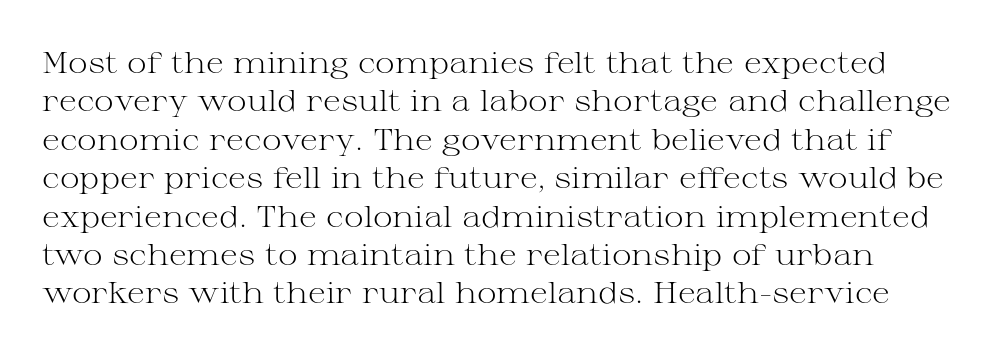
{"serif": "yes", "italic": "no", "bold": "no", "weight": "light", "width": "wide", "stroke_contrast": "medium", "x_height": "medium", "monospaced": "no", "underline": "no", "line_spacing": "normal", "line_spacing_ratio": 1.28, "letter_spacing": "normal", "letter_spacing_em": 0.0, "glyph_px": 30}
